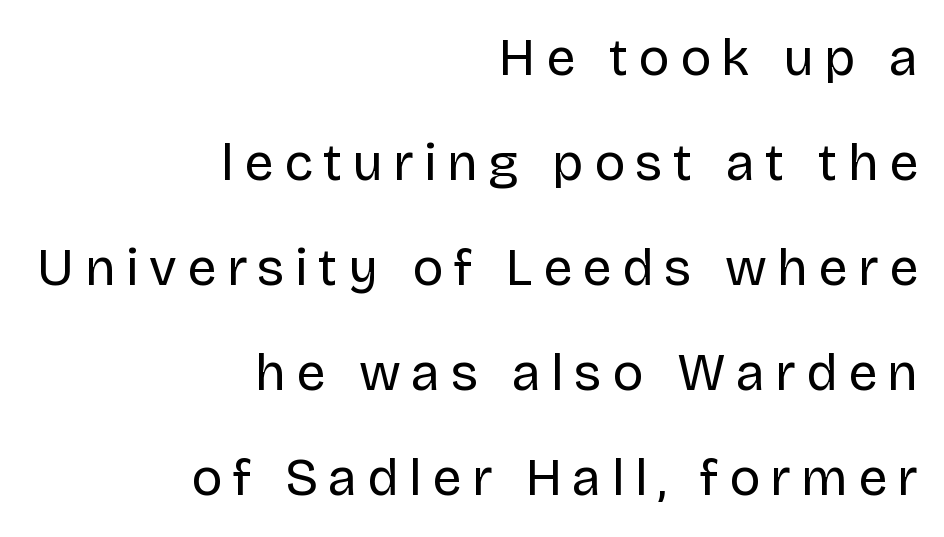
{"serif": "no", "italic": "no", "bold": "no", "weight": "regular", "width": "normal", "stroke_contrast": "low", "x_height": "large", "monospaced": "no", "underline": "no", "align": "right", "line_spacing": "loose", "line_spacing_ratio": 2.02, "letter_spacing": "wide", "letter_spacing_em": 0.2, "glyph_px": 52}
